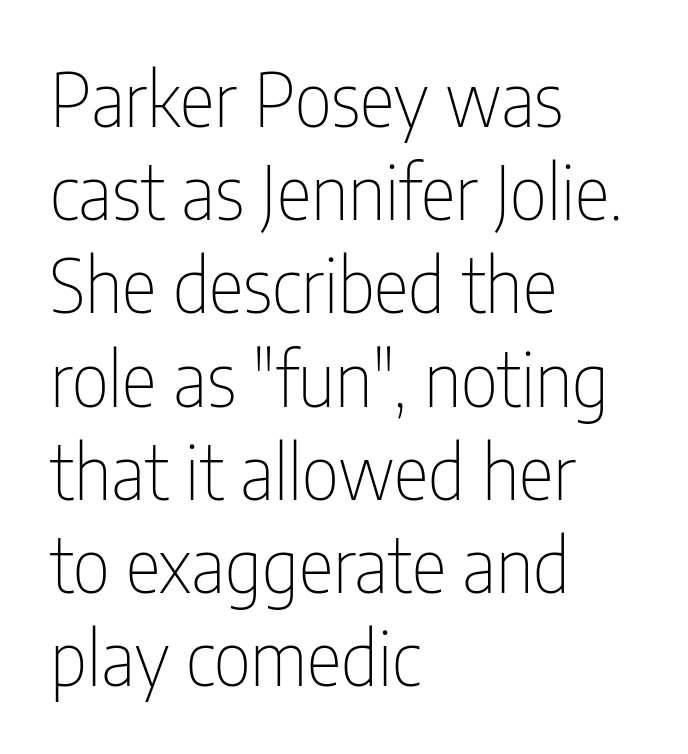
The passage is arranged the way most books set body copy — flush left. This block has exactly the height ordinary leading produces. This is not heavy type; no bold has been used. These lines are rendered in a variable-pitch font.
